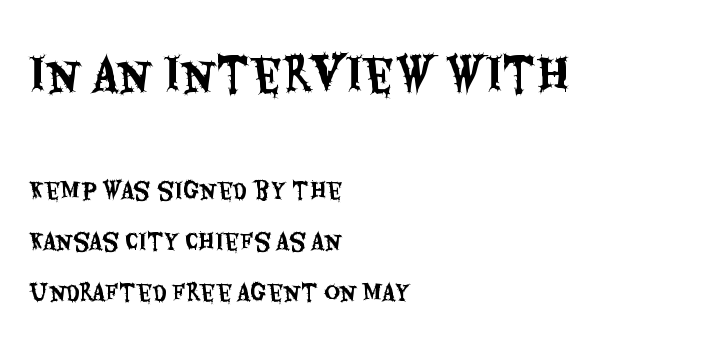
{"serif": "no", "italic": "no", "width": "condensed", "stroke_contrast": "medium", "x_height": "large", "monospaced": "no", "underline": "no", "align": "left", "line_spacing": "loose", "line_spacing_ratio": 2.33, "letter_spacing": "normal", "letter_spacing_em": 0.0, "larger_block": "first", "size_ratio": 2.0, "glyph_px": 44}
